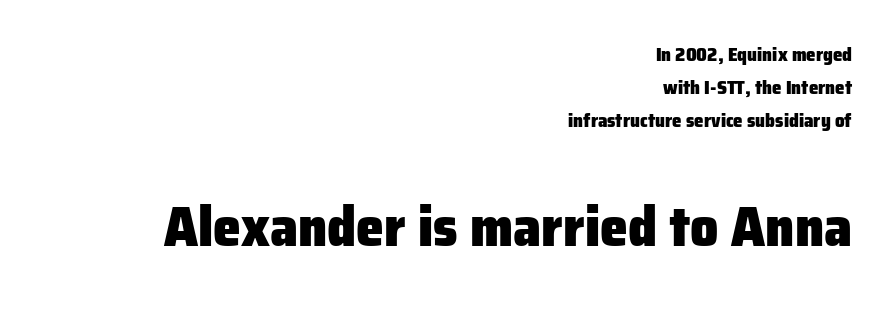
The image shows 56 px heavy sans-serif type, upright; set right-aligned, line spacing 1.73x, normal letter spacing, not underlined; the second (bottom) block is 2.95x larger; low stroke contrast and a medium x-height.
